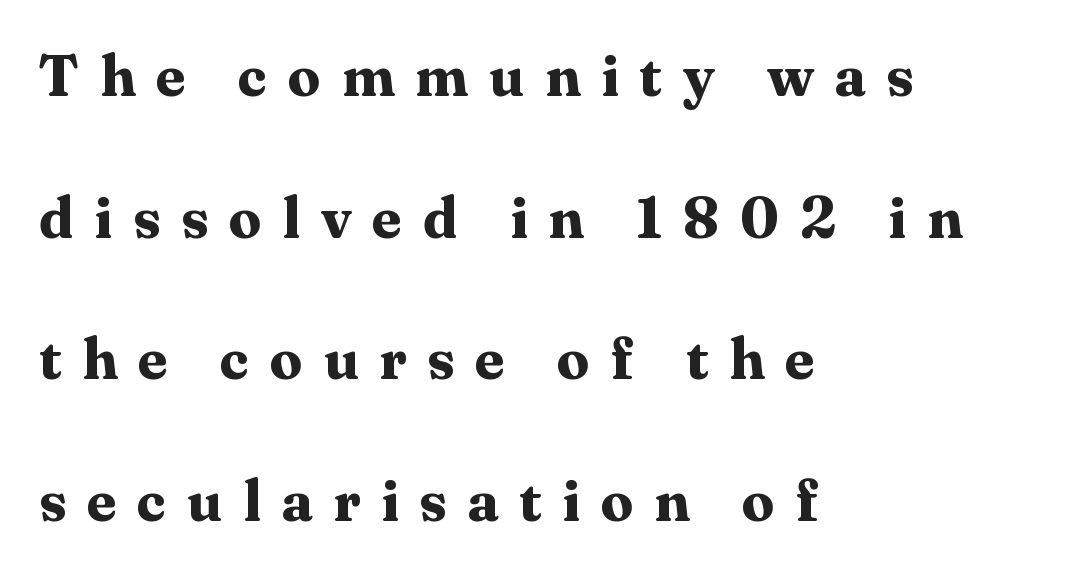
Q: Is the text bold? A: Yes.
Q: Is the text italic (slanted)? A: No, it is upright.
Q: Is the typeface a serif or a sans-serif typeface? A: Serif.
Q: Is the text underlined? A: No.
Q: How is the paragraph aligned? A: Left-aligned.
Q: Is the spacing between letters normal or unusually wide? A: Unusually wide.
Q: Is the spacing between lines tight, normal or loose? A: Loose.
Q: Width (condensed, normal, or wide)? A: Normal.
Q: Stroke contrast? A: Medium.
Q: x-height? A: Medium.
Q: Monospaced? A: No.
